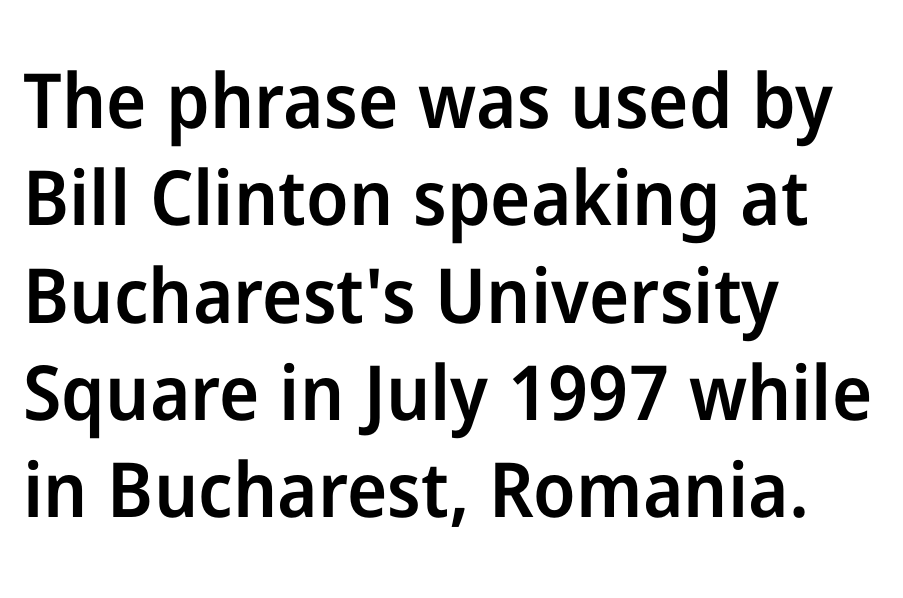
{"serif": "no", "italic": "no", "bold": "semi", "weight": "semibold", "width": "normal", "stroke_contrast": "low", "x_height": "medium", "monospaced": "no", "underline": "no", "align": "left", "line_spacing": "normal", "line_spacing_ratio": 1.28, "letter_spacing": "normal", "letter_spacing_em": 0.0, "glyph_px": 76}
